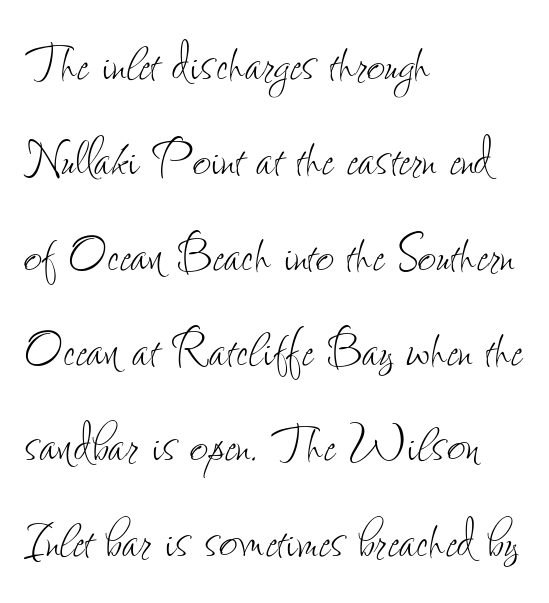
Q: Is the text bold? A: No.
Q: Is the text italic (slanted)? A: Yes.
Q: Is the text underlined? A: No.
Q: How is the paragraph aligned? A: Left-aligned.
Q: Is the spacing between letters normal or unusually wide? A: Normal.
Q: Is the spacing between lines tight, normal or loose? A: Normal.
Q: Width (condensed, normal, or wide)? A: Condensed.
Q: Stroke contrast? A: Low.
Q: x-height? A: Small.
Q: Monospaced? A: No.
